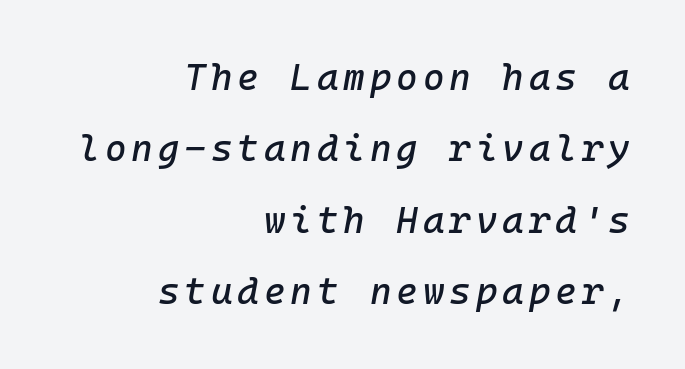
The image shows 37 px text type, italic (leaning right), monospaced; set right-aligned, loose line spacing (1.93x), not underlined; low stroke contrast and a medium x-height.
